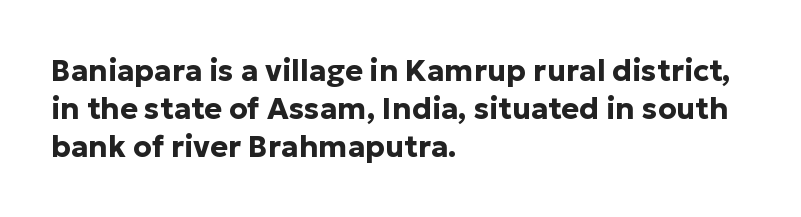
The rendering uses natural spacing where letterforms have individual widths. The glyphs have the mass of a bold cut. The letters stand upright; this is a roman face. Line spacing here is normal.
